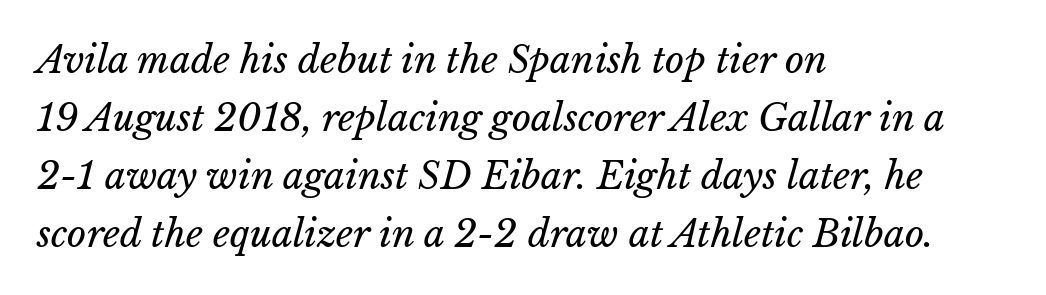
Looks like regular typesetting: each glyph gets only the width it needs. How are the letters spaced? Ordinarily, with no added tracking. The words here are not underlined. Regular leading. Ink coverage per letter is moderate at most. A classic flush-left, rag-right setting is used for this passage.
